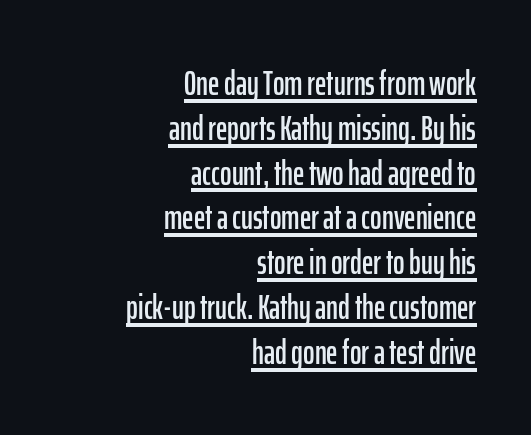
The image shows 35 px condensed sans-serif type, upright; set right-aligned, normal line spacing (1.28x), normal letter spacing, underlined; low stroke contrast and a medium x-height.
